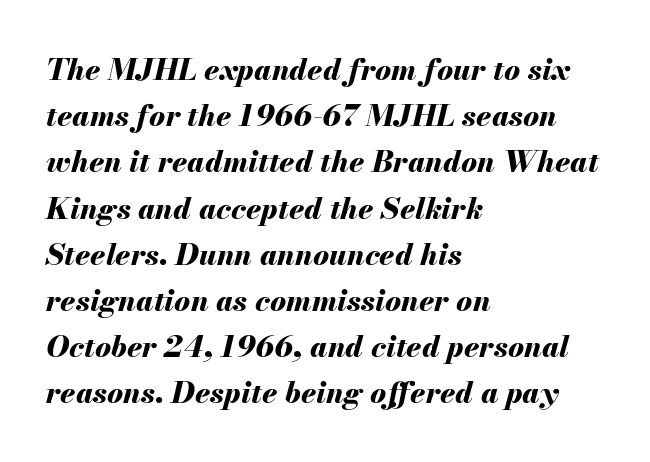
The specimen reads as italic at a glance. Each word holds together tightly as a unit, with standard inter-letter gaps. Normally led — the rows are evenly, conventionally spaced. The glyphs have the mass of a bold cut. The rendering uses natural spacing where letterforms have individual widths. Left-aligned paragraph, ragged on the right.
